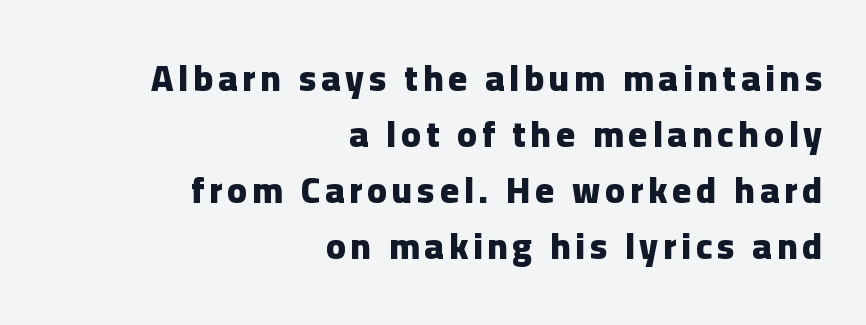
The rendering uses natural spacing where letterforms have individual widths. You can tell from the bare stems that sans-serif type was used. This sample uses an upright cut, with every glyph sitting square on the baseline. The compositor pushed each line to the right boundary. These words are printed bold, with thick strokes throughout. Just letters on the line, the space beneath them empty.
